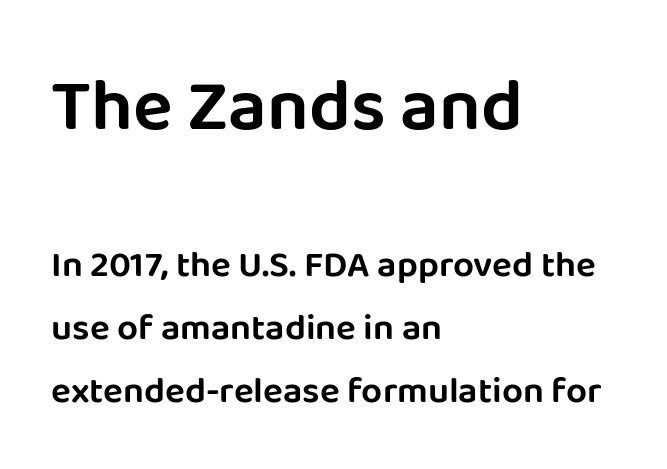
The upper block of text is set noticeably larger than the block beneath it. Notice how the passage keeps a crisp vertical edge on the left only. Glyph-to-glyph distance matches everyday printed text. The face used here is a sans, in the tradition of grotesques and geometrics. Posture: upright roman.
